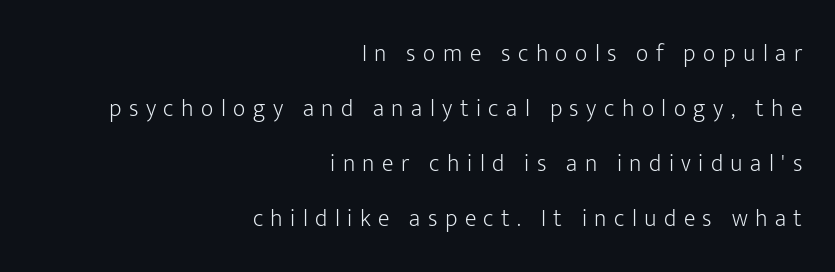
{"italic": "no", "bold": "no", "underline": "no", "align": "right", "line_spacing": "loose", "line_spacing_ratio": 2.29, "letter_spacing": "wide", "letter_spacing_em": 0.31, "glyph_px": 24}
